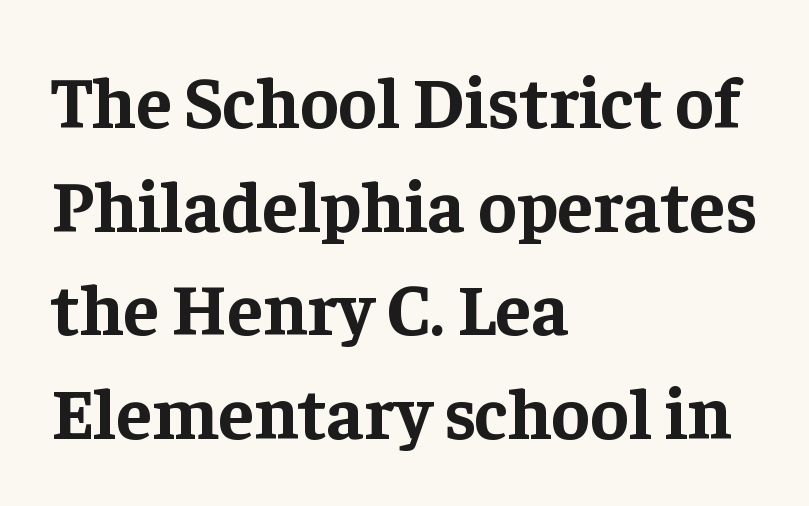
The image shows 73 px bold serif type, upright; set left-aligned, normal line spacing (1.42x), normal letter spacing, not underlined; low stroke contrast and a medium x-height.
